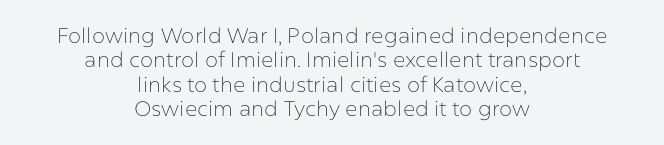
The image shows 21 px text type, upright; set centered, line spacing 1.16x, normal letter spacing, not underlined.
